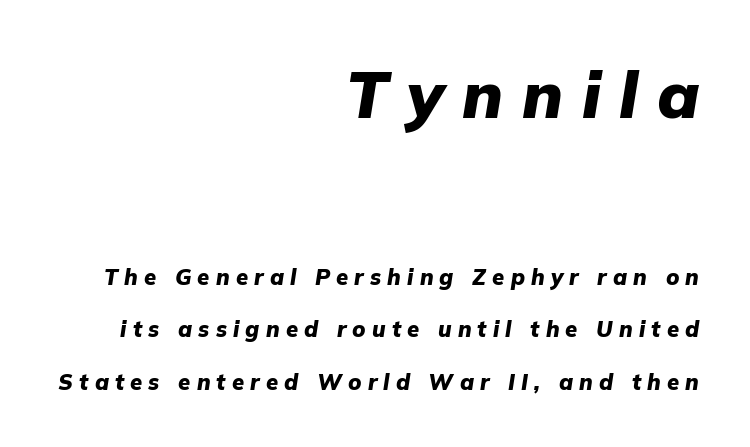
The image shows 66 px heavy type, italic (leaning right); set right-aligned, loose line spacing (2.39x), unusually wide letter spacing (+0.28 em), not underlined; the first (top) block is 3.0x larger; low stroke contrast and a medium x-height.
